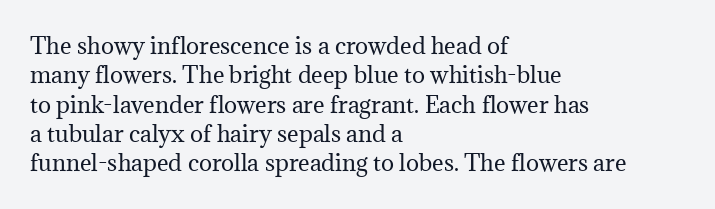
Q: Is the text bold? A: No.
Q: Is the text italic (slanted)? A: No, it is upright.
Q: Is the text underlined? A: No.
Q: How is the paragraph aligned? A: Left-aligned.
Q: Is the spacing between letters normal or unusually wide? A: Normal.
Q: Is the spacing between lines tight, normal or loose? A: Normal.
